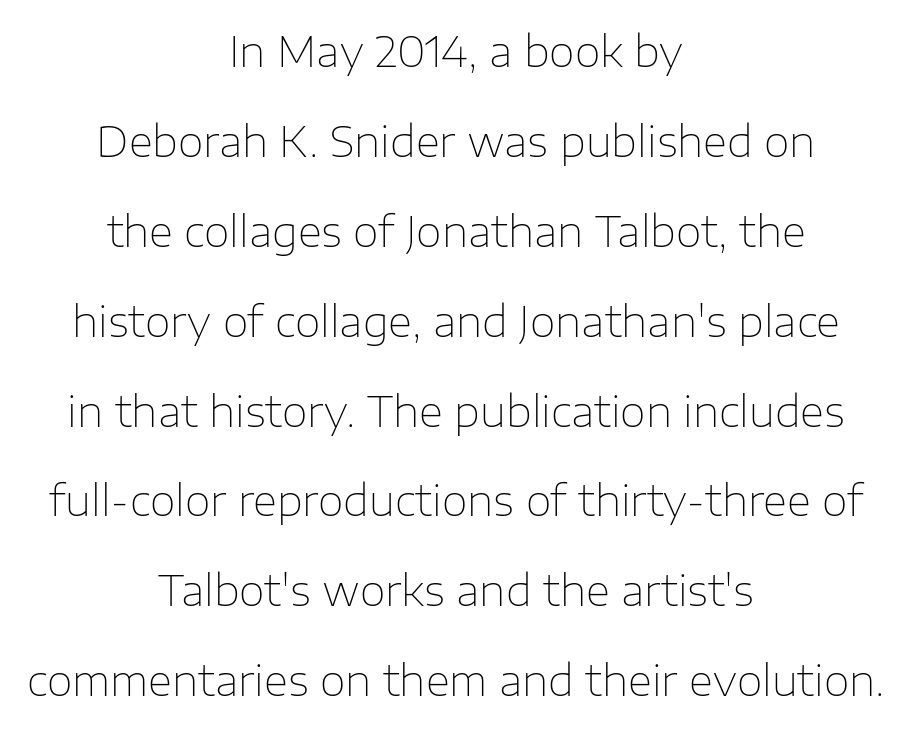
Nothing heavy about these letters — not bold at all. These lines keep a tight, regular rhythm from letter to letter. The font's upright variant was chosen for this text. Quick note: interline space is abundant.
